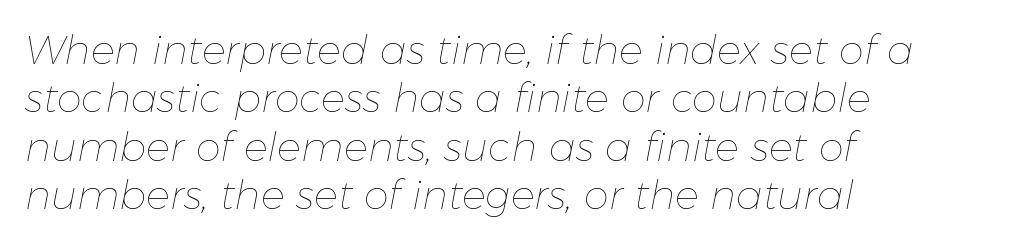
Notice how the stems are inclined rather than vertical — that's the hallmark of italics. Here the designer chose a conventional face with non-uniform glyph widths. Does extra space separate the letters? No, they use regular spacing. Which margin do the lines hug? The left one — the right edge is uneven.
